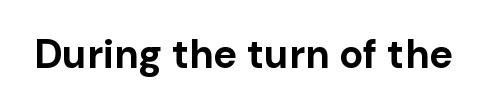
{"serif": "no", "italic": "no", "bold": "yes", "weight": "bold", "width": "normal", "stroke_contrast": "low", "x_height": "medium", "monospaced": "no", "underline": "no", "letter_spacing": "normal", "letter_spacing_em": 0.0, "glyph_px": 40}
